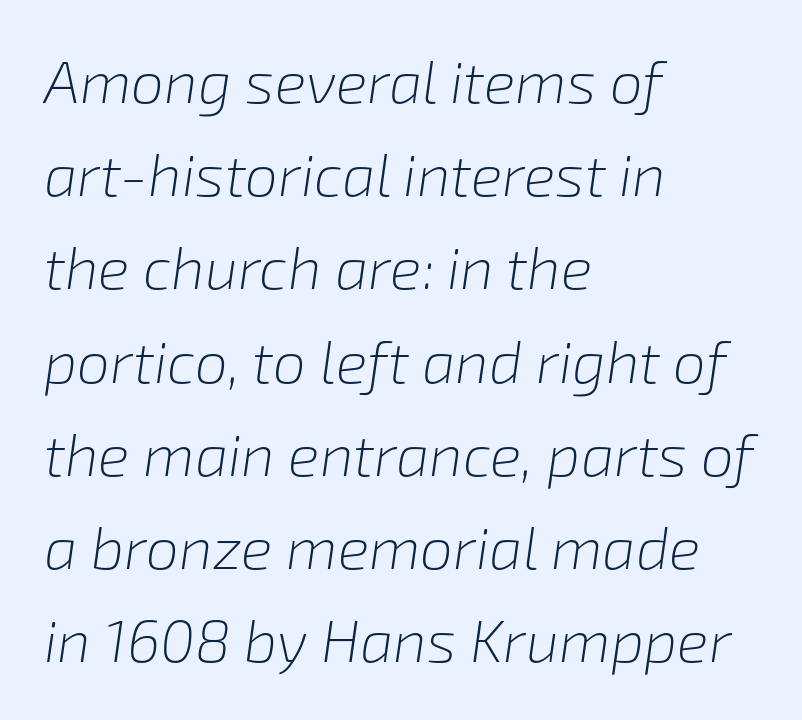
Character widths vary here, with narrow letters taking less room than wide ones. In terms of leading, this rendering sits right in the middle. Is the type heavy? It reads as light-to-regular instead. These lines keep a tight, regular rhythm from letter to letter.
